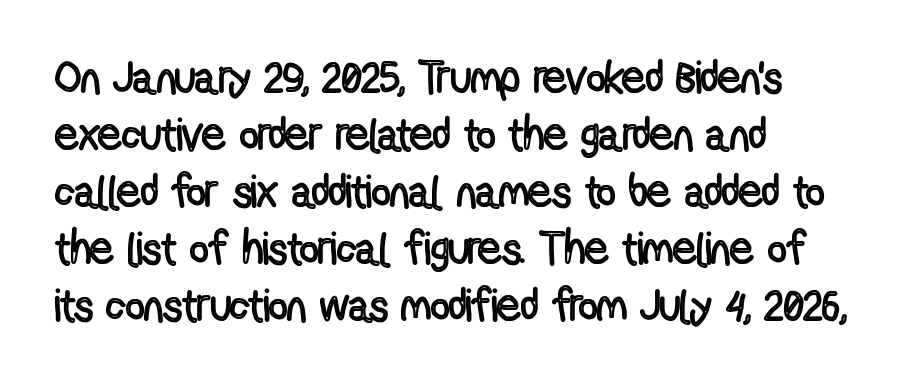
Q: Is the text italic (slanted)? A: No, it is upright.
Q: Is the text underlined? A: No.
Q: How is the paragraph aligned? A: Left-aligned.
Q: Is the spacing between letters normal or unusually wide? A: Normal.
Q: Width (condensed, normal, or wide)? A: Condensed.
Q: x-height? A: Medium.
Q: Monospaced? A: No.
